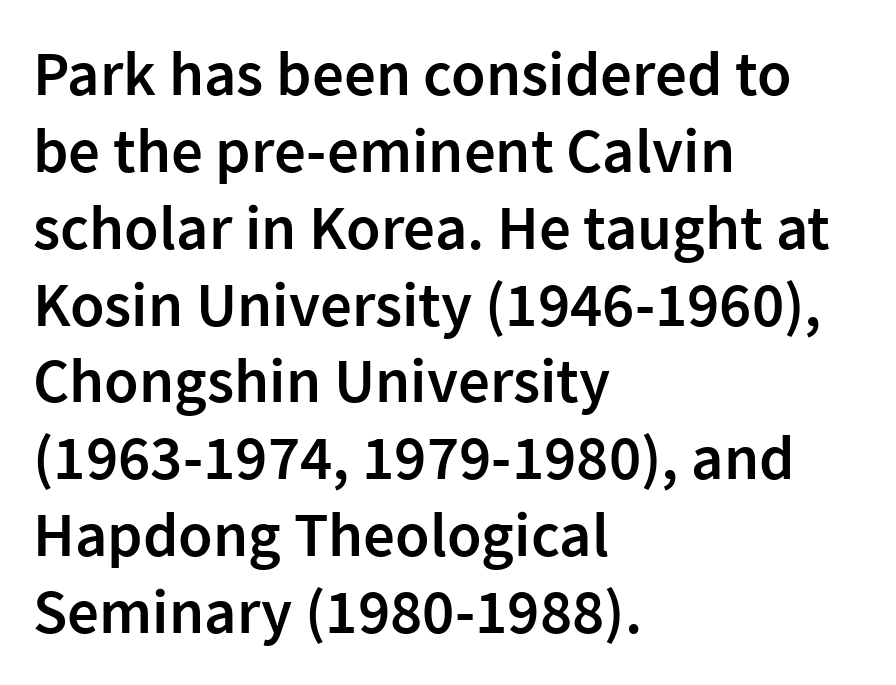
Q: Is the text bold? A: Semi-bold.
Q: Is the text italic (slanted)? A: No, it is upright.
Q: Is the typeface a serif or a sans-serif typeface? A: Sans-serif.
Q: Is the text underlined? A: No.
Q: How is the paragraph aligned? A: Left-aligned.
Q: Is the spacing between letters normal or unusually wide? A: Normal.
Q: Width (condensed, normal, or wide)? A: Normal.
Q: Stroke contrast? A: Low.
Q: x-height? A: Medium.
Q: Monospaced? A: No.
